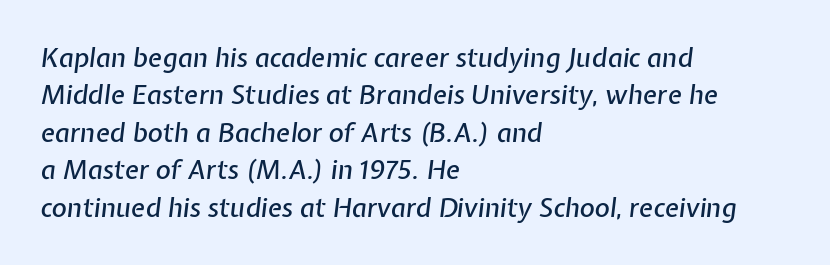
The image shows 26 px text type, italic (leaning right); set left-aligned, normal line spacing (1.44x), normal letter spacing, not underlined.
